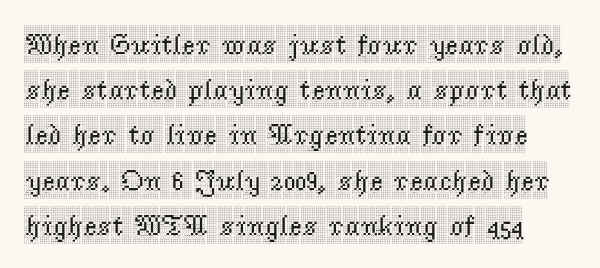
Q: Is the text italic (slanted)? A: No, it is upright.
Q: Is the typeface a serif or a sans-serif typeface? A: Serif.
Q: Is the text underlined? A: No.
Q: Is the spacing between letters normal or unusually wide? A: Normal.
Q: Is the spacing between lines tight, normal or loose? A: Normal.
Q: Width (condensed, normal, or wide)? A: Condensed.
Q: x-height? A: Large.
Q: Monospaced? A: No.
